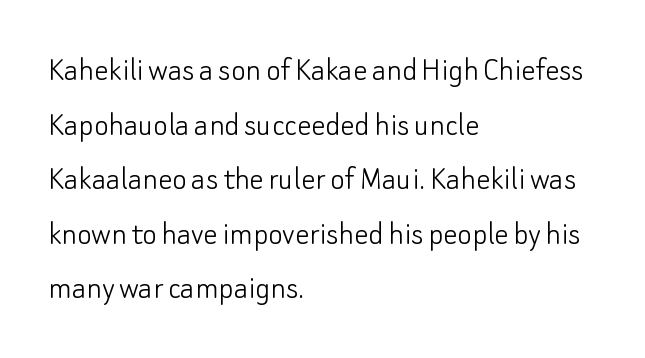
Q: Is the text bold? A: No.
Q: Is the text italic (slanted)? A: No, it is upright.
Q: Is the typeface a serif or a sans-serif typeface? A: Sans-serif.
Q: Is the text underlined? A: No.
Q: How is the paragraph aligned? A: Left-aligned.
Q: Is the spacing between letters normal or unusually wide? A: Normal.
Q: Is the spacing between lines tight, normal or loose? A: Normal.
Q: Width (condensed, normal, or wide)? A: Normal.
Q: Stroke contrast? A: Low.
Q: x-height? A: Small.
Q: Monospaced? A: No.
